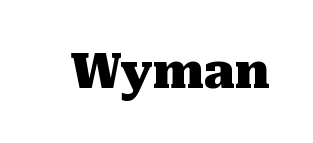
The passage shown is typeset with a serif family. You could not count columns in this text — the font is proportionally spaced. A full-strength bold gives these letters their thick strokes. The typography opts for an upright posture over an oblique one. The string is rendered with underlining switched off.
